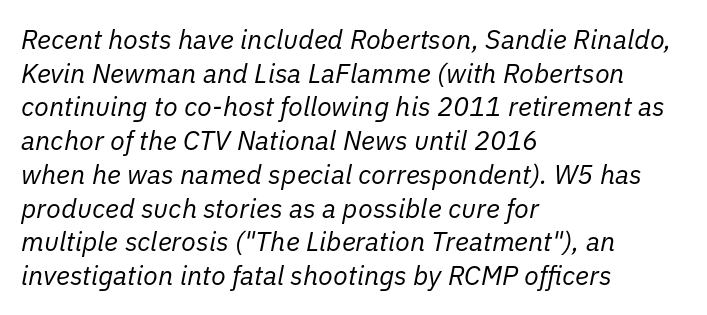
{"italic": "yes", "lean": "right", "slant_degrees": 11, "bold": "no", "underline": "no", "align": "left", "line_spacing": "normal", "line_spacing_ratio": 1.25, "letter_spacing": "normal", "letter_spacing_em": 0.0, "glyph_px": 27}
